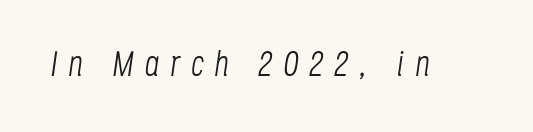
{"italic": "yes", "lean": "right", "slant_degrees": 8, "bold": "no", "weight": "light", "width": "condensed", "stroke_contrast": "low", "x_height": "large", "monospaced": "no", "underline": "no", "letter_spacing": "wide", "letter_spacing_em": 0.3, "glyph_px": 36}
